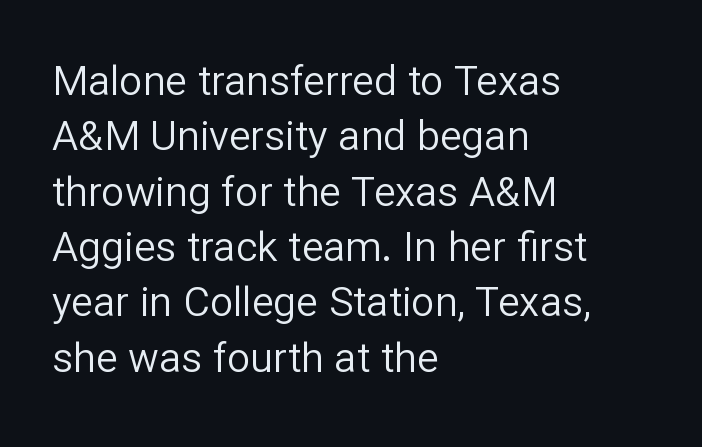
Does the copy run flush right? No — it runs flush left. The rendering uses natural spacing where letterforms have individual widths. The characters are drawn with everyday or finer stroke widths. Here the glyphs are tracked normally, forming tight word shapes.
